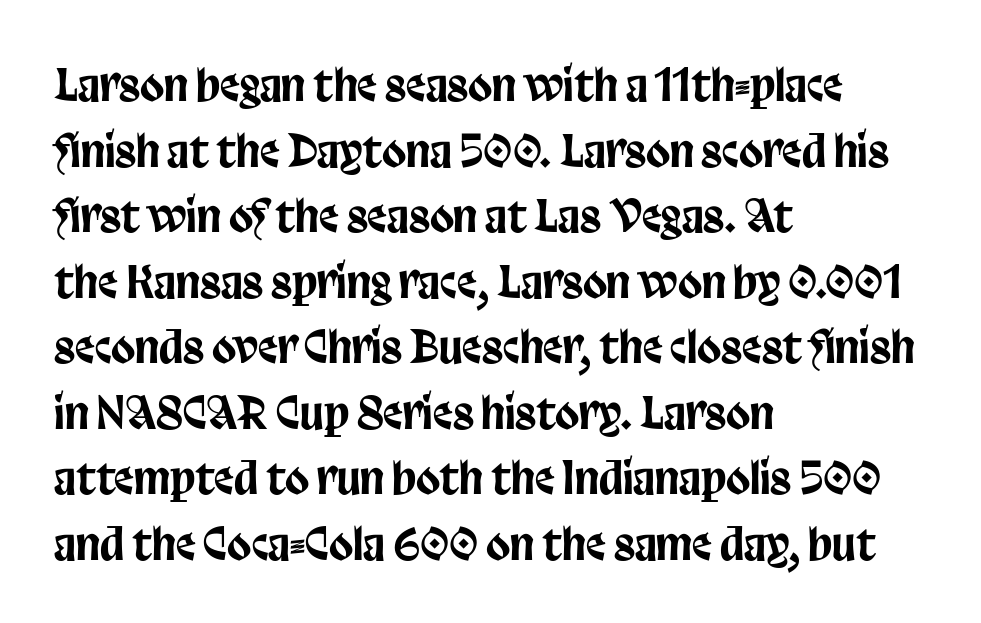
All the whitespace from short lines collects on the right. Ordinary non-slanted type is in use. This sample keeps an unexceptional amount of space between lines. Proportional: the letters do not fall into vertical columns. Quick note: underline off. No feet cap the strokes, marking this as sans-serif type.
